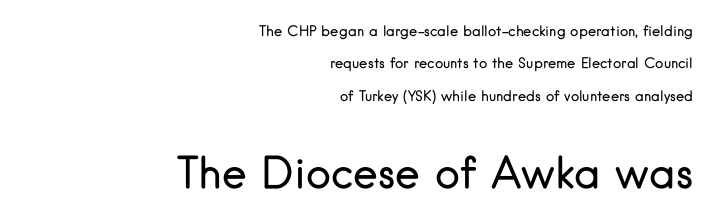
{"serif": "no", "italic": "no", "bold": "no", "weight": "regular", "width": "normal", "stroke_contrast": "low", "x_height": "small", "monospaced": "no", "underline": "no", "align": "right", "line_spacing": "loose", "line_spacing_ratio": 2.32, "letter_spacing": "normal", "letter_spacing_em": 0.0, "larger_block": "second", "size_ratio": 3.0, "glyph_px": 42}
